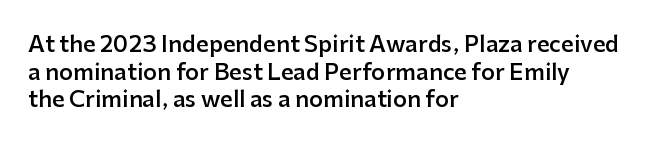
The image shows 22 px text type, upright; set left-aligned, normal line spacing (1.26x), normal letter spacing, not underlined.
